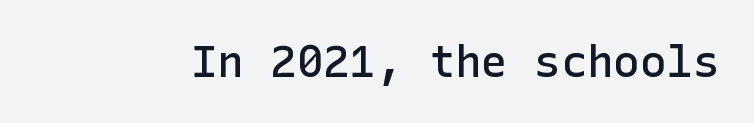
Q: Is the text bold? A: Semi-bold.
Q: Is the text italic (slanted)? A: No, it is upright.
Q: Is the typeface a serif or a sans-serif typeface? A: Sans-serif.
Q: Is the text underlined? A: No.
Q: Is the spacing between letters normal or unusually wide? A: Normal.
Q: Width (condensed, normal, or wide)? A: Normal.
Q: Stroke contrast? A: Low.
Q: x-height? A: Medium.
